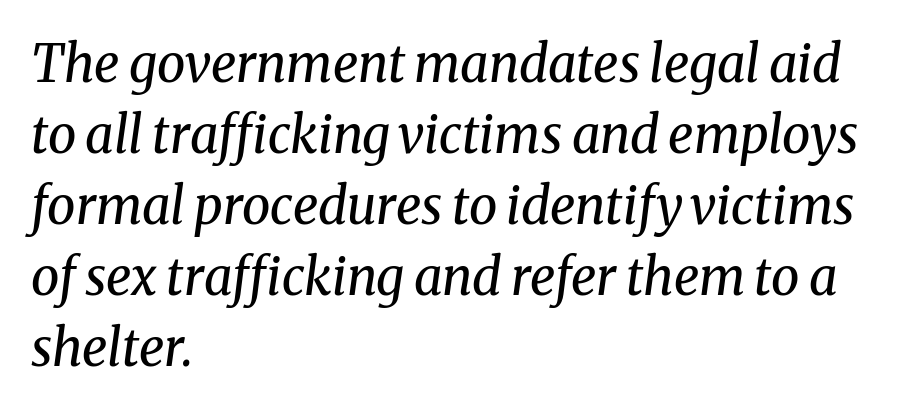
The image shows 51 px regular-weight serif type, italic (leaning right); set left-aligned, normal line spacing (1.39x), normal letter spacing, not underlined; medium stroke contrast and a medium x-height.
